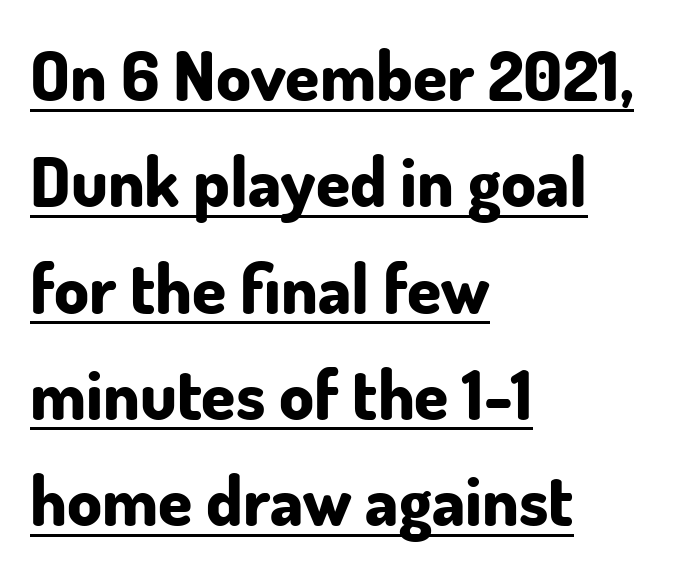
This rendering employs a face without finishing strokes, i.e., a sans-serif. Is this a fixed-width face? No — the glyphs have proportional, varying widths. A typesetter would mark this as roman, not italic. Caption: standard tracking, unaltered.
